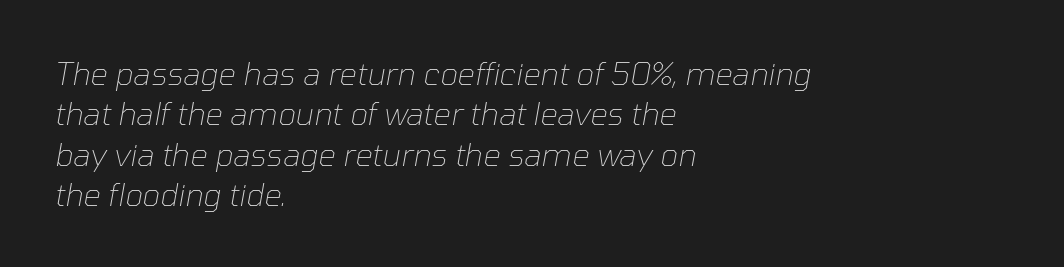
{"italic": "yes", "lean": "right", "slant_degrees": 10, "bold": "no", "weight": "thin", "width": "normal", "stroke_contrast": "low", "x_height": "medium", "monospaced": "no", "underline": "no", "align": "left", "line_spacing": "normal", "line_spacing_ratio": 1.3, "letter_spacing": "normal", "letter_spacing_em": 0.0, "glyph_px": 31}
